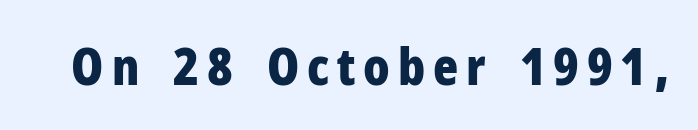
Q: Is the text bold? A: Yes.
Q: Is the text italic (slanted)? A: No, it is upright.
Q: Is the typeface a serif or a sans-serif typeface? A: Sans-serif.
Q: Is the text underlined? A: No.
Q: Width (condensed, normal, or wide)? A: Condensed.
Q: Stroke contrast? A: Low.
Q: x-height? A: Medium.
Q: Monospaced? A: No.
